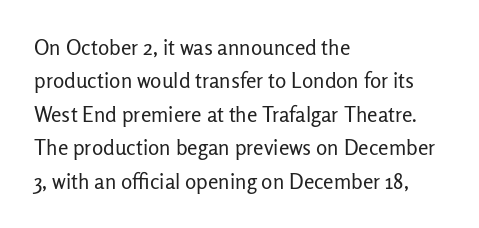
The image shows 21 px text type, upright; set left-aligned, normal line spacing (1.59x), normal letter spacing, not underlined.
